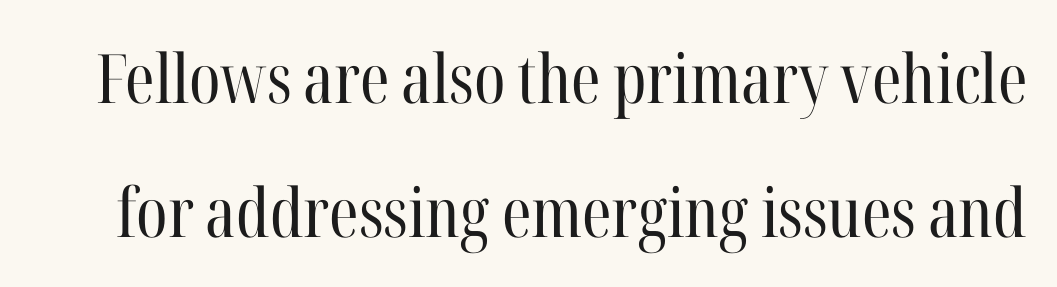
The image shows 68 px regular-weight, condensed serif type, upright; set loose line spacing (1.97x), normal letter spacing, not underlined; high stroke contrast and a medium x-height.
